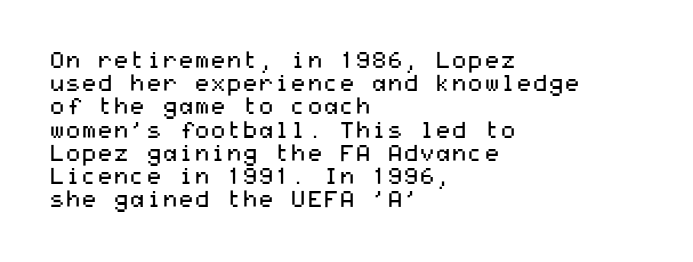
Q: Is the text bold? A: No.
Q: Is the text italic (slanted)? A: No, it is upright.
Q: Is the text underlined? A: No.
Q: How is the paragraph aligned? A: Left-aligned.
Q: Is the spacing between letters normal or unusually wide? A: Normal.
Q: Is the spacing between lines tight, normal or loose? A: Tight.
